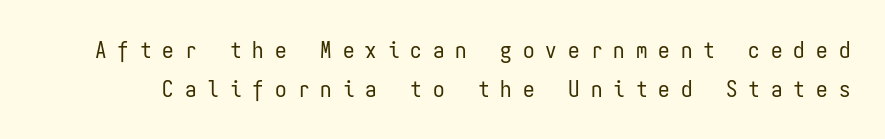
Q: Is the text bold? A: No.
Q: Is the text italic (slanted)? A: No, it is upright.
Q: Is the text underlined? A: No.
Q: Is the spacing between letters normal or unusually wide? A: Unusually wide.
Q: Is the spacing between lines tight, normal or loose? A: Normal.
